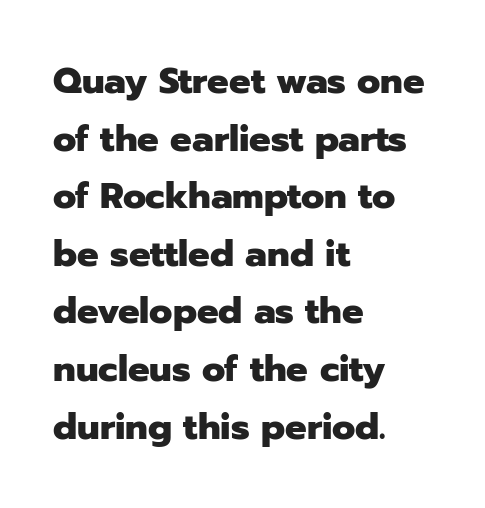
The image shows 36 px heavy sans-serif type, upright; set left-aligned, normal line spacing (1.6x), normal letter spacing, not underlined; low stroke contrast and a medium x-height.
